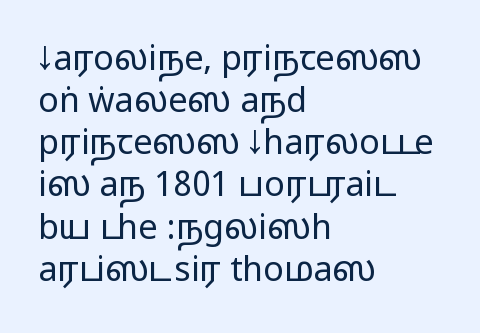
The image shows 34 px wide sans-serif type, upright; set left-aligned, line spacing 1.24x, normal letter spacing, not underlined; medium stroke contrast.
